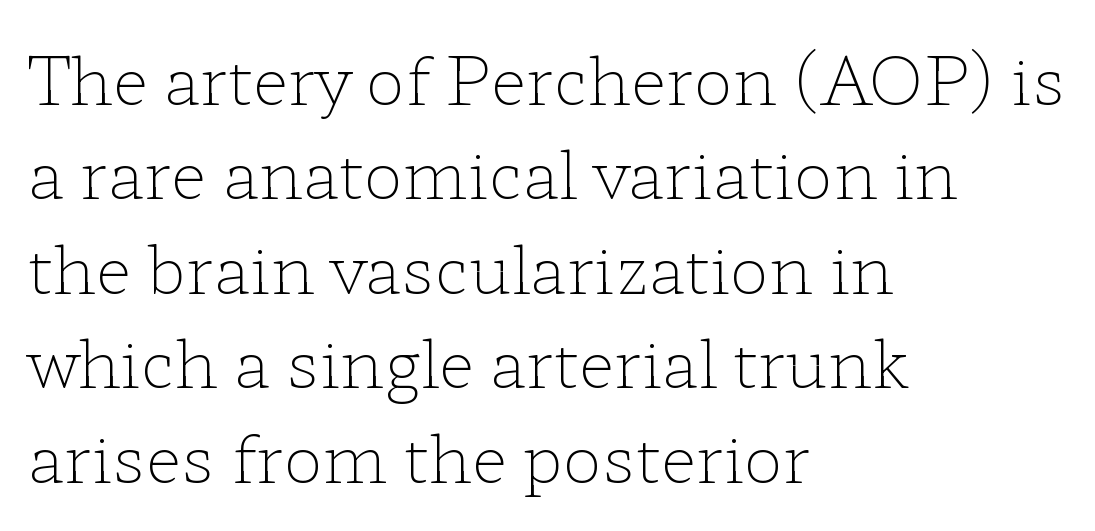
{"serif": "yes", "italic": "no", "bold": "no", "weight": "light", "width": "wide", "stroke_contrast": "low", "x_height": "medium", "monospaced": "no", "underline": "no", "align": "left", "line_spacing": "normal", "line_spacing_ratio": 1.43, "letter_spacing": "normal", "letter_spacing_em": 0.0, "glyph_px": 66}
